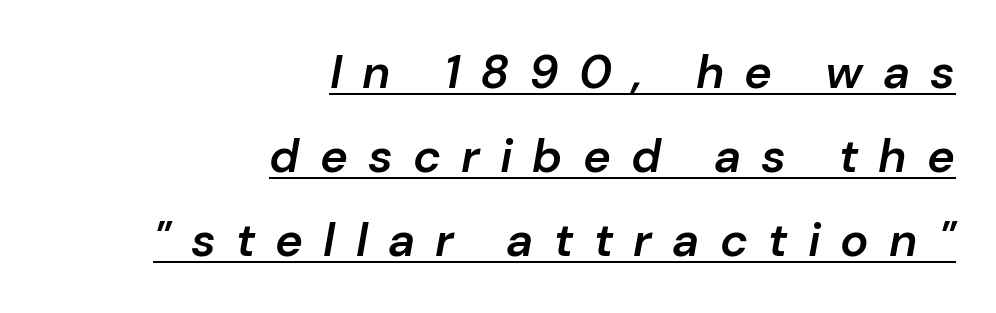
Where is the straight margin? On the right. Proportional: the letters do not fall into vertical columns. Rendered with sloped, italic letterforms. Has an underline been added? It has. Caption: expanded tracking, letters set apart.
